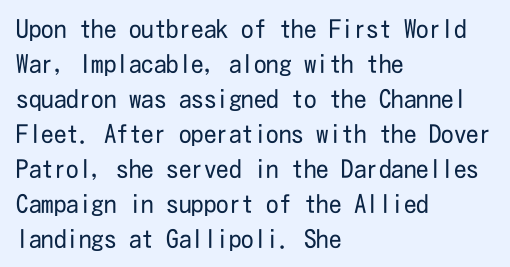
Nobody drew a line under any word here. The passage is arranged the way most books set body copy — flush left. Is the stroke heavy? The answer is a plain regular-or-lighter. Nobody touched the tracking dial on this one. A roman cut, with each character standing at attention. The space between consecutive lines is moderate.
